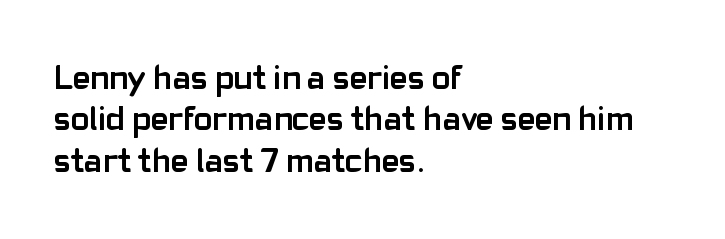
{"serif": "no", "italic": "no", "bold": "yes", "weight": "semibold", "width": "normal", "stroke_contrast": "low", "x_height": "medium", "monospaced": "no", "underline": "no", "align": "left", "line_spacing_ratio": 1.22, "letter_spacing": "normal", "letter_spacing_em": 0.0, "glyph_px": 34}
